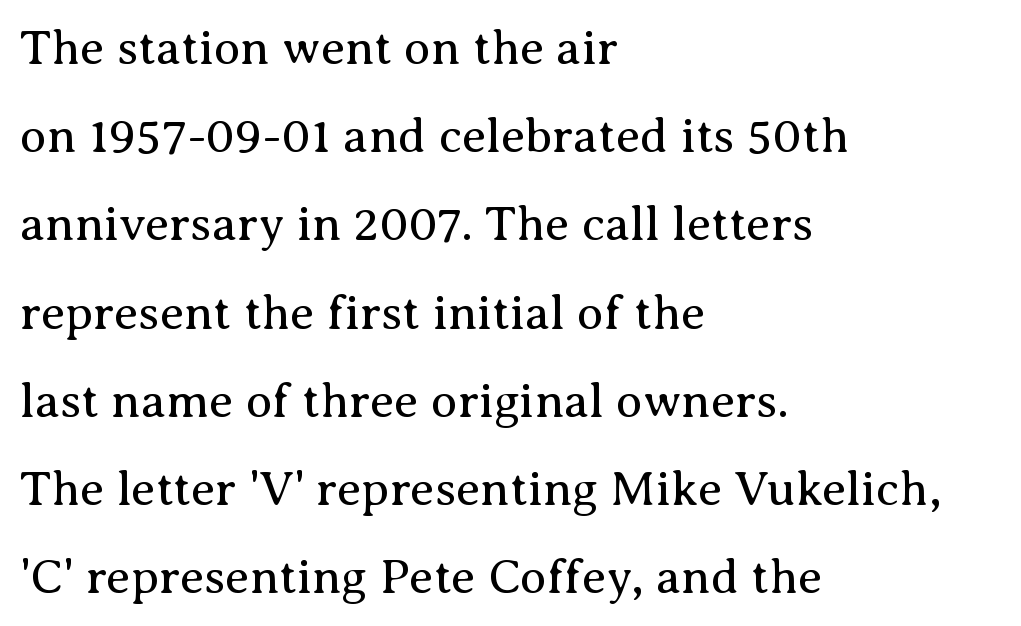
The image shows 49 px regular-weight serif type, upright; set left-aligned, line spacing 1.8x, normal letter spacing, not underlined; medium stroke contrast and a medium x-height.
